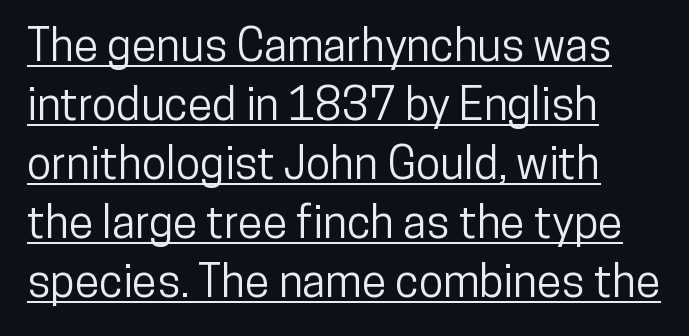
Q: Is the text italic (slanted)? A: No, it is upright.
Q: Is the typeface a serif or a sans-serif typeface? A: Sans-serif.
Q: Is the text underlined? A: Yes.
Q: How is the paragraph aligned? A: Left-aligned.
Q: Is the spacing between letters normal or unusually wide? A: Normal.
Q: Is the spacing between lines tight, normal or loose? A: Normal.
Q: Width (condensed, normal, or wide)? A: Condensed.
Q: Stroke contrast? A: Low.
Q: x-height? A: Medium.
Q: Monospaced? A: No.
